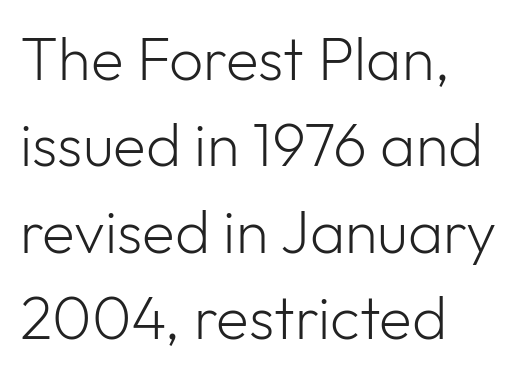
Q: Is the text bold? A: No.
Q: Is the text italic (slanted)? A: No, it is upright.
Q: Is the typeface a serif or a sans-serif typeface? A: Sans-serif.
Q: Is the text underlined? A: No.
Q: How is the paragraph aligned? A: Left-aligned.
Q: Is the spacing between letters normal or unusually wide? A: Normal.
Q: Is the spacing between lines tight, normal or loose? A: Normal.
Q: Width (condensed, normal, or wide)? A: Normal.
Q: Stroke contrast? A: Low.
Q: x-height? A: Medium.
Q: Monospaced? A: No.
